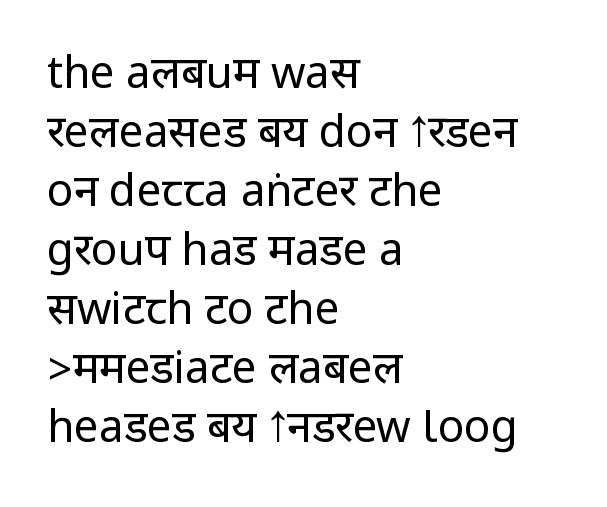
{"serif": "no", "italic": "no", "bold": "no", "weight": "regular", "width": "condensed", "stroke_contrast": "low", "underline": "no", "align": "left", "line_spacing": "normal", "line_spacing_ratio": 1.34, "letter_spacing": "normal", "letter_spacing_em": 0.0, "glyph_px": 44}
